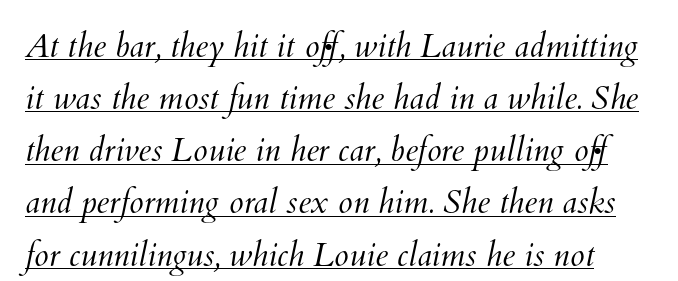
Q: Is the text bold? A: No.
Q: Is the text underlined? A: Yes.
Q: Is the spacing between letters normal or unusually wide? A: Normal.
Q: Is the spacing between lines tight, normal or loose? A: Normal.
Q: Width (condensed, normal, or wide)? A: Normal.
Q: Stroke contrast? A: Medium.
Q: x-height? A: Small.
Q: Monospaced? A: No.
